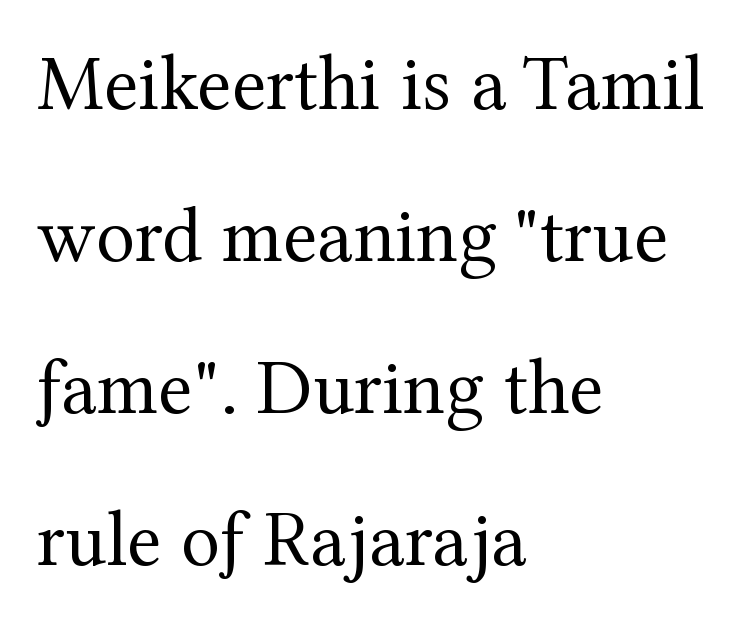
{"serif": "yes", "italic": "no", "bold": "no", "weight": "regular", "width": "normal", "stroke_contrast": "medium", "x_height": "medium", "monospaced": "no", "underline": "no", "align": "left", "line_spacing": "loose", "line_spacing_ratio": 1.9, "letter_spacing": "normal", "letter_spacing_em": 0.0, "glyph_px": 80}
